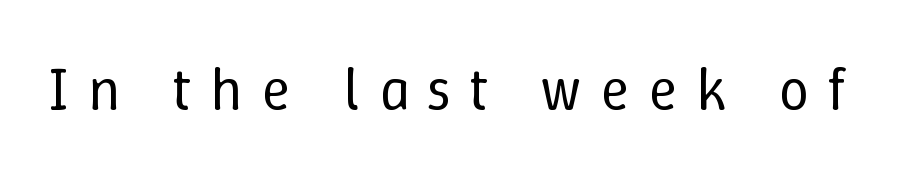
Q: Is the text bold? A: No.
Q: Is the text italic (slanted)? A: No, it is upright.
Q: Is the text underlined? A: No.
Q: Is the spacing between letters normal or unusually wide? A: Unusually wide.
Q: Width (condensed, normal, or wide)? A: Normal.
Q: Stroke contrast? A: Low.
Q: x-height? A: Medium.
Q: Monospaced? A: No.
